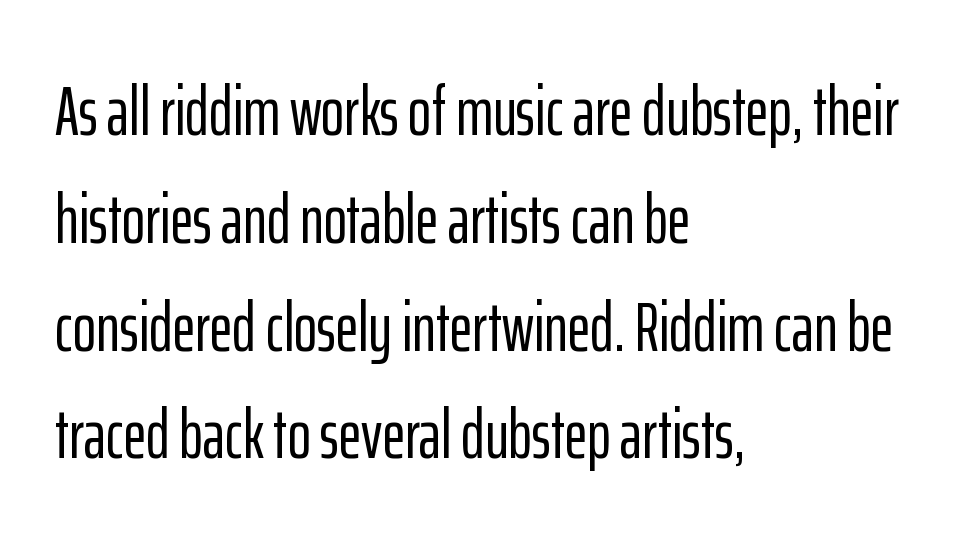
{"serif": "no", "italic": "no", "width": "condensed", "stroke_contrast": "low", "x_height": "medium", "monospaced": "no", "underline": "no", "align": "left", "line_spacing": "normal", "line_spacing_ratio": 1.54, "letter_spacing": "normal", "letter_spacing_em": 0.0, "glyph_px": 70}
